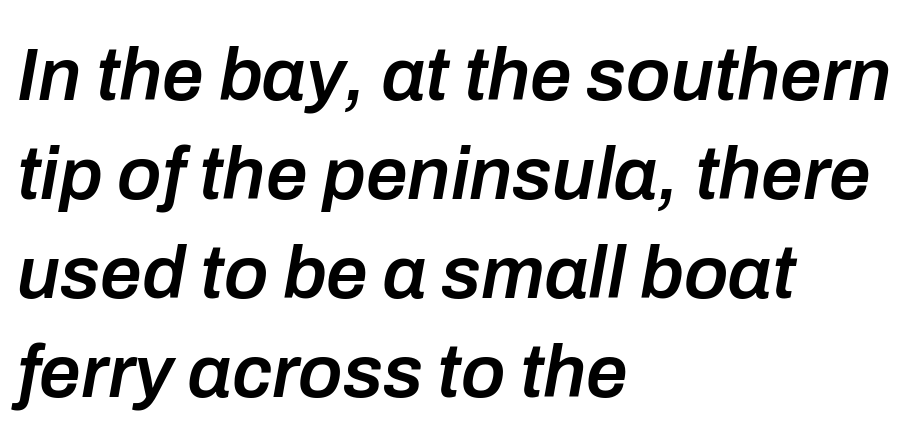
Q: Is the text bold? A: Semi-bold.
Q: Is the text italic (slanted)? A: Yes, it leans right by about 10 degrees.
Q: Is the text underlined? A: No.
Q: How is the paragraph aligned? A: Left-aligned.
Q: Is the spacing between letters normal or unusually wide? A: Normal.
Q: Is the spacing between lines tight, normal or loose? A: Normal.
Q: Width (condensed, normal, or wide)? A: Normal.
Q: Stroke contrast? A: Low.
Q: x-height? A: Medium.
Q: Monospaced? A: No.
